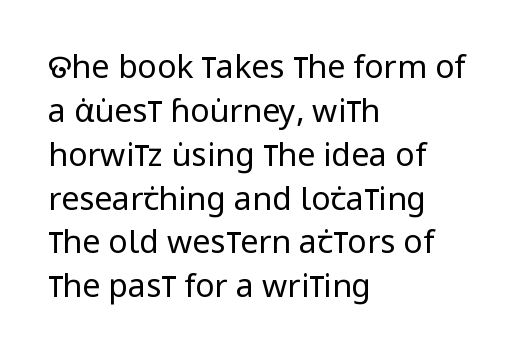
Q: Is the text bold? A: No.
Q: Is the text italic (slanted)? A: No, it is upright.
Q: Is the typeface a serif or a sans-serif typeface? A: Sans-serif.
Q: Is the text underlined? A: No.
Q: How is the paragraph aligned? A: Left-aligned.
Q: Is the spacing between letters normal or unusually wide? A: Normal.
Q: Is the spacing between lines tight, normal or loose? A: Normal.
Q: Width (condensed, normal, or wide)? A: Condensed.
Q: Stroke contrast? A: Low.
Q: x-height? A: Large.
Q: Monospaced? A: No.
